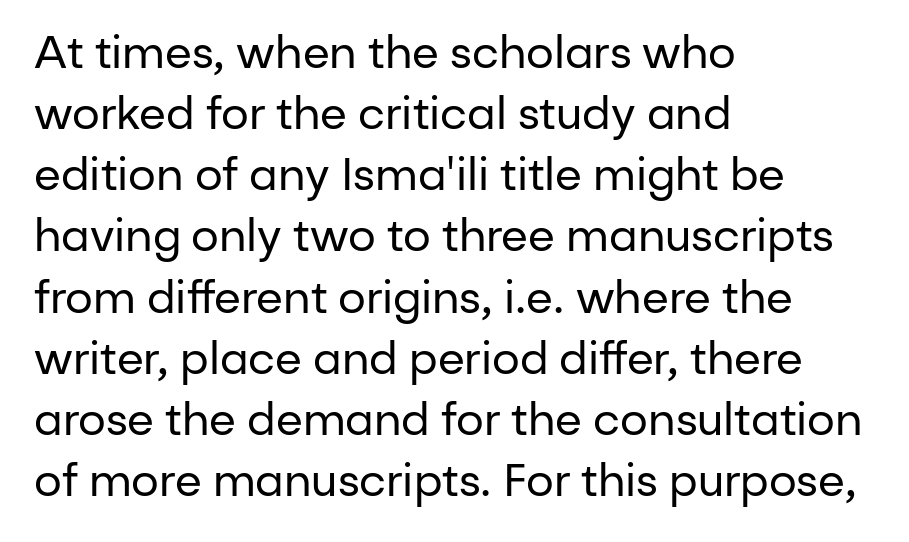
Q: Is the text bold? A: No.
Q: Is the text italic (slanted)? A: No, it is upright.
Q: Is the typeface a serif or a sans-serif typeface? A: Sans-serif.
Q: Is the text underlined? A: No.
Q: How is the paragraph aligned? A: Left-aligned.
Q: Is the spacing between letters normal or unusually wide? A: Normal.
Q: Is the spacing between lines tight, normal or loose? A: Normal.
Q: Width (condensed, normal, or wide)? A: Normal.
Q: Stroke contrast? A: Low.
Q: x-height? A: Medium.
Q: Monospaced? A: No.
